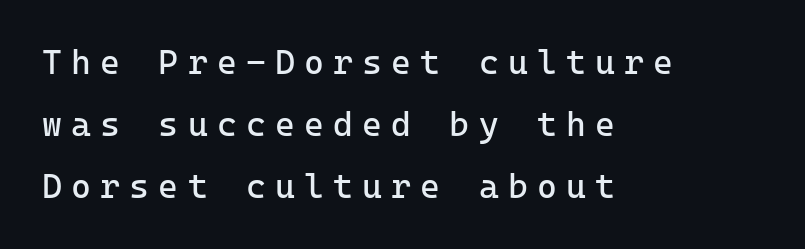
The passage is arranged the way most books set body copy — flush left. The face looks like a standard text weight, possibly lighter. The type is letterspaced generously, with wide tracking. Underline: absent.
